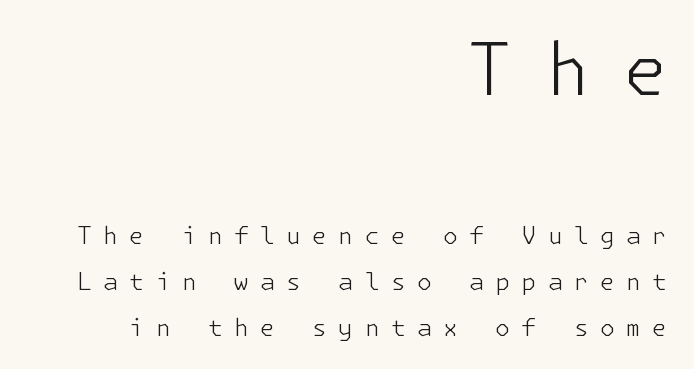
Q: Is the text bold? A: No.
Q: Is the text italic (slanted)? A: No, it is upright.
Q: Is the typeface a serif or a sans-serif typeface? A: Sans-serif.
Q: Is the text underlined? A: No.
Q: How is the paragraph aligned? A: Right-aligned.
Q: Is the spacing between letters normal or unusually wide? A: Unusually wide.
Q: Is the spacing between lines tight, normal or loose? A: Loose.
Q: Which block of text is set in a larger size, the first (top) or the second (bottom)? A: The first (top) one.
Q: Width (condensed, normal, or wide)? A: Normal.
Q: Stroke contrast? A: Low.
Q: x-height? A: Medium.
